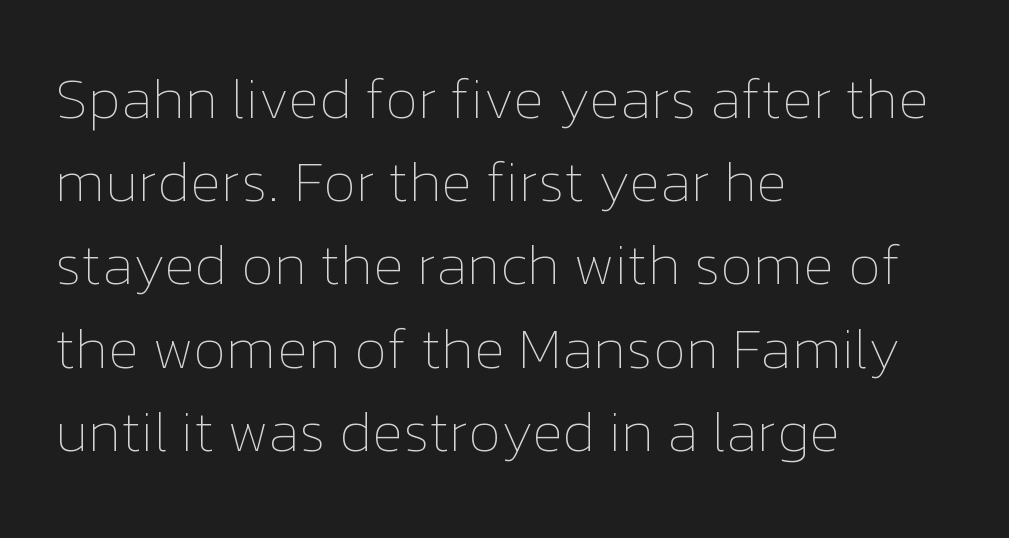
The strip under each line holds only bare page. Interline gaps are of average width in this sample. Upright lettering throughout. These lines are set flush left with a ragged right edge. Looks like regular typesetting: each glyph gets only the width it needs.
